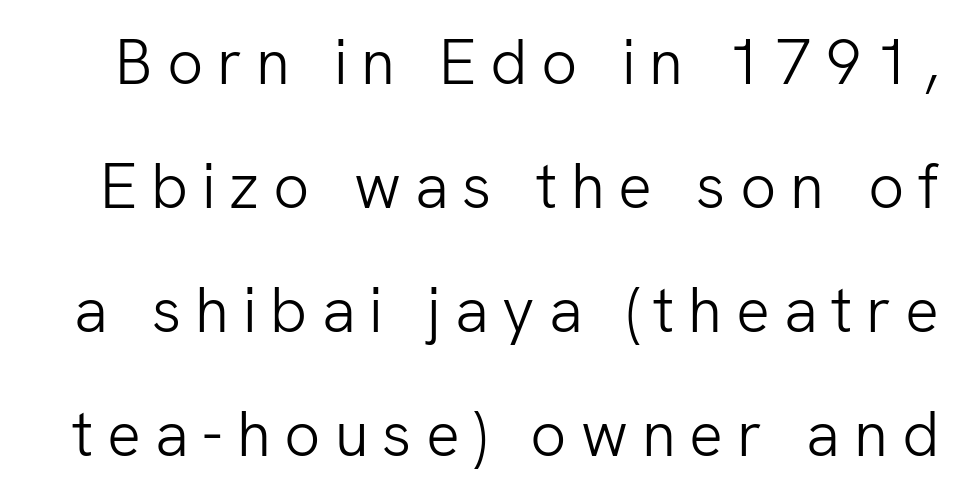
Q: Is the text bold? A: No.
Q: Is the text italic (slanted)? A: No, it is upright.
Q: Is the typeface a serif or a sans-serif typeface? A: Sans-serif.
Q: Is the text underlined? A: No.
Q: Is the spacing between letters normal or unusually wide? A: Unusually wide.
Q: Is the spacing between lines tight, normal or loose? A: Loose.
Q: Width (condensed, normal, or wide)? A: Normal.
Q: Stroke contrast? A: Low.
Q: x-height? A: Medium.
Q: Monospaced? A: No.
